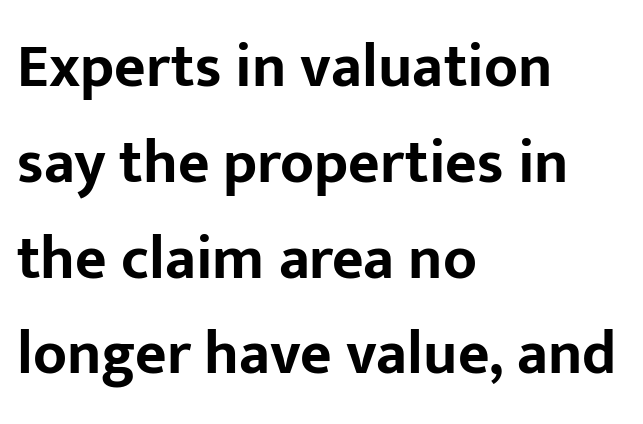
Q: Is the text bold? A: Yes.
Q: Is the text italic (slanted)? A: No, it is upright.
Q: Is the typeface a serif or a sans-serif typeface? A: Sans-serif.
Q: Is the text underlined? A: No.
Q: How is the paragraph aligned? A: Left-aligned.
Q: Is the spacing between letters normal or unusually wide? A: Normal.
Q: Is the spacing between lines tight, normal or loose? A: Normal.
Q: Width (condensed, normal, or wide)? A: Normal.
Q: Stroke contrast? A: Low.
Q: x-height? A: Medium.
Q: Monospaced? A: No.
